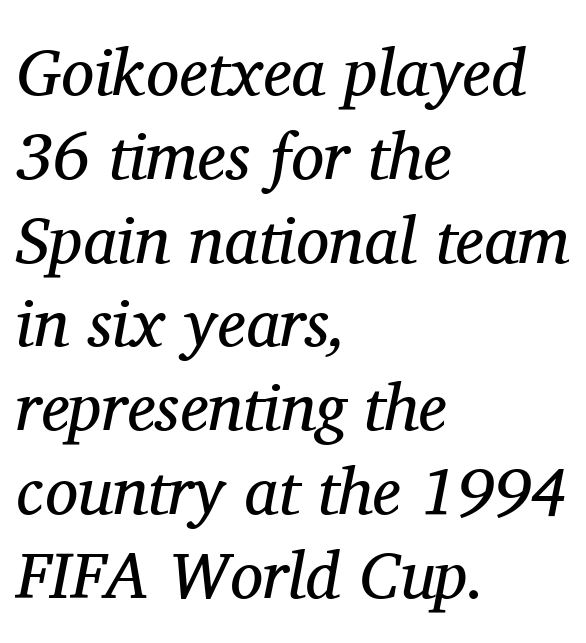
{"serif": "yes", "italic": "yes", "lean": "right", "slant_degrees": 11, "bold": "no", "weight": "regular", "width": "normal", "stroke_contrast": "medium", "x_height": "medium", "monospaced": "no", "underline": "no", "align": "left", "line_spacing": "normal", "line_spacing_ratio": 1.27, "letter_spacing": "normal", "letter_spacing_em": 0.0, "glyph_px": 66}
